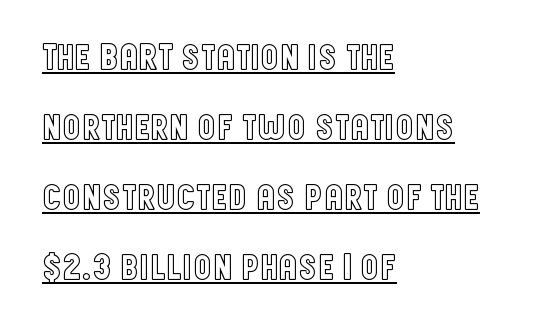
{"italic": "no", "width": "condensed", "x_height": "large", "monospaced": "no", "underline": "yes", "align": "left", "line_spacing_ratio": 1.89, "letter_spacing": "normal", "letter_spacing_em": 0.0, "glyph_px": 37}
